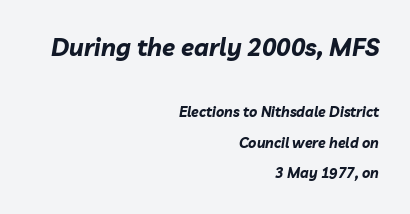
{"italic": "yes", "lean": "right", "slant_degrees": 10, "bold": "yes", "underline": "no", "align": "right", "line_spacing": "loose", "line_spacing_ratio": 2.17, "letter_spacing": "normal", "letter_spacing_em": 0.0, "larger_block": "first", "size_ratio": 1.71, "glyph_px": 24}
